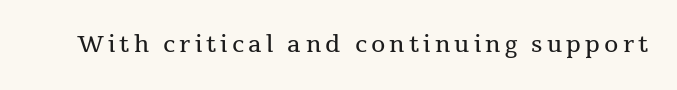
{"italic": "no", "bold": "no", "underline": "no", "glyph_px": 23}
